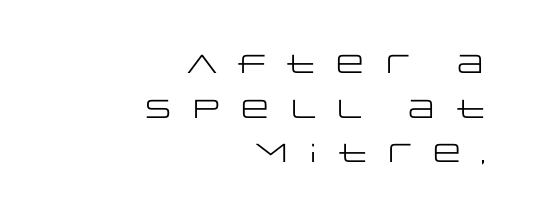
The image shows 26 px text type, upright; set right-aligned, line spacing 1.72x, unusually wide letter spacing (+0.41 em), not underlined.
